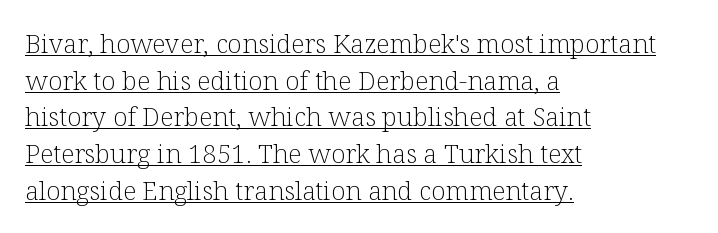
The image shows 26 px text type, upright; set left-aligned, normal line spacing (1.41x), normal letter spacing, underlined.
